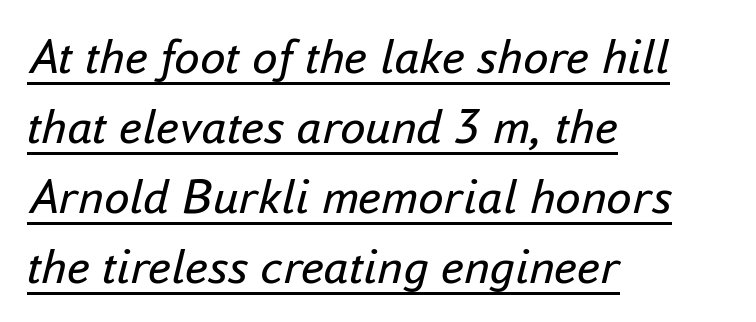
Q: Is the text bold? A: No.
Q: Is the text italic (slanted)? A: Yes, it leans right by about 16 degrees.
Q: Is the text underlined? A: Yes.
Q: How is the paragraph aligned? A: Left-aligned.
Q: Is the spacing between letters normal or unusually wide? A: Normal.
Q: Is the spacing between lines tight, normal or loose? A: Normal.
Q: Width (condensed, normal, or wide)? A: Normal.
Q: Stroke contrast? A: Low.
Q: x-height? A: Small.
Q: Monospaced? A: No.
